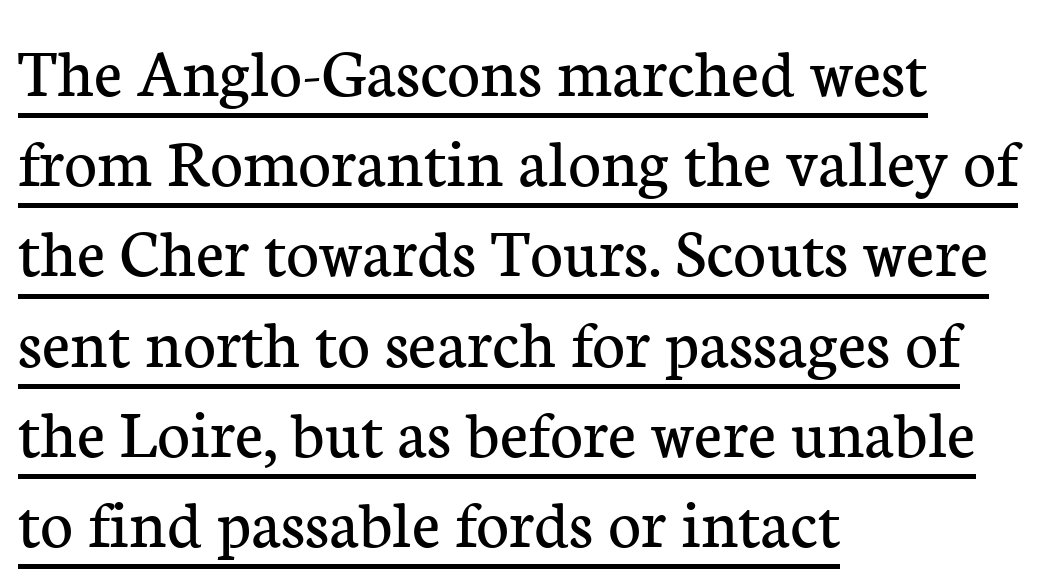
The passage shown is typed in a proportional face where columns would drift. Font category for this specimen: serif. A typesetter would call this zero additional tracking. The strokes carry an ordinary text weight at most. Italic? Not at all — the glyphs are vertical. One-word summary of the alignment: left.
